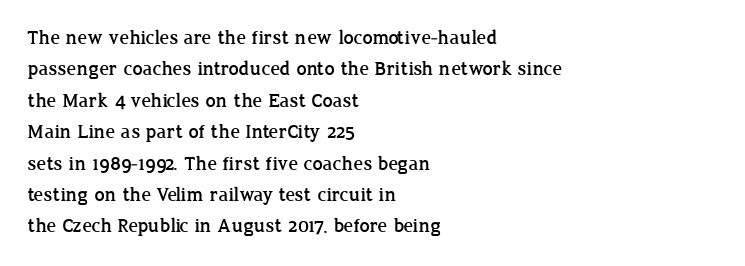
Q: Is the text italic (slanted)? A: No, it is upright.
Q: Is the text underlined? A: No.
Q: How is the paragraph aligned? A: Left-aligned.
Q: Is the spacing between letters normal or unusually wide? A: Normal.
Q: Is the spacing between lines tight, normal or loose? A: Normal.
